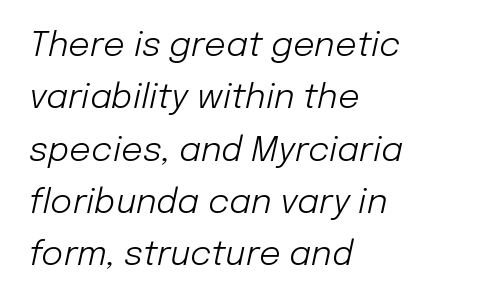
Q: Is the text bold? A: No.
Q: Is the text italic (slanted)? A: Yes, it leans right by about 12 degrees.
Q: Is the text underlined? A: No.
Q: How is the paragraph aligned? A: Left-aligned.
Q: Is the spacing between letters normal or unusually wide? A: Normal.
Q: Is the spacing between lines tight, normal or loose? A: Normal.
Q: Width (condensed, normal, or wide)? A: Normal.
Q: Stroke contrast? A: Low.
Q: x-height? A: Medium.
Q: Monospaced? A: No.
